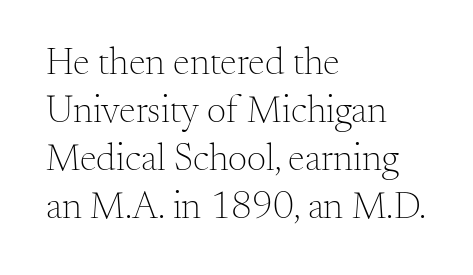
{"serif": "yes", "italic": "no", "bold": "no", "weight": "light", "width": "normal", "stroke_contrast": "medium", "x_height": "small", "monospaced": "no", "underline": "no", "align": "left", "line_spacing": "normal", "line_spacing_ratio": 1.26, "letter_spacing": "normal", "letter_spacing_em": 0.0, "glyph_px": 38}
